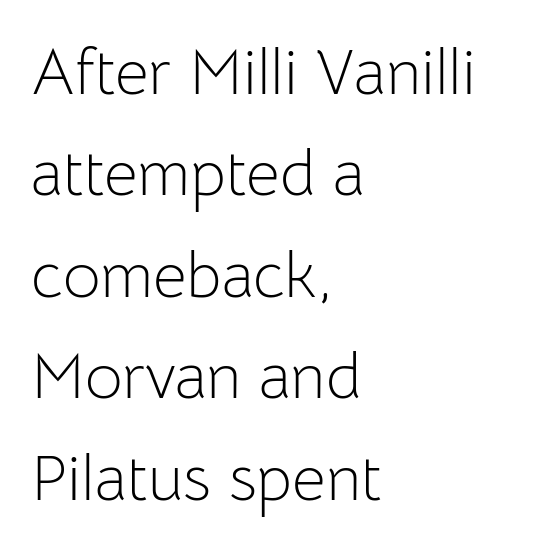
{"serif": "no", "italic": "no", "bold": "no", "weight": "light", "width": "normal", "stroke_contrast": "low", "x_height": "medium", "monospaced": "no", "underline": "no", "align": "left", "line_spacing": "normal", "line_spacing_ratio": 1.56, "letter_spacing": "normal", "letter_spacing_em": 0.0, "glyph_px": 65}
